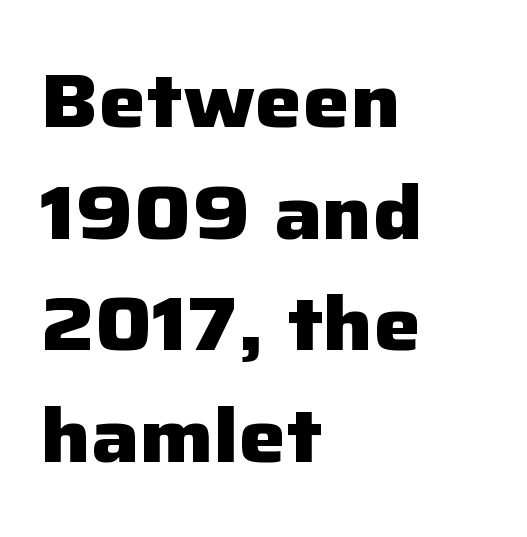
A classic flush-left, rag-right setting is used for this passage. Rule under the text: the space is simply empty. Glyph-to-glyph distance matches everyday printed text. Summary of weight: heavy, a full bold. Looks like regular typesetting: each glyph gets only the width it needs.
